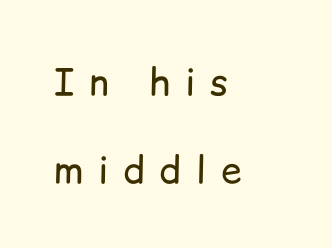
Q: Is the text bold? A: No.
Q: Is the text italic (slanted)? A: No, it is upright.
Q: Is the typeface a serif or a sans-serif typeface? A: Sans-serif.
Q: Is the text underlined? A: No.
Q: How is the paragraph aligned? A: Left-aligned.
Q: Is the spacing between letters normal or unusually wide? A: Unusually wide.
Q: Is the spacing between lines tight, normal or loose? A: Loose.
Q: Width (condensed, normal, or wide)? A: Normal.
Q: Stroke contrast? A: Low.
Q: x-height? A: Medium.
Q: Monospaced? A: No.
